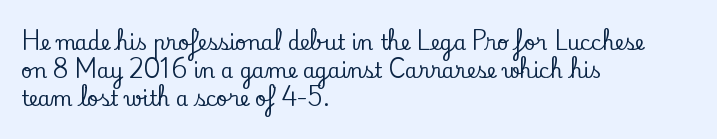
The image shows 20 px text type, upright; set left-aligned, normal line spacing (1.41x), normal letter spacing, not underlined.
